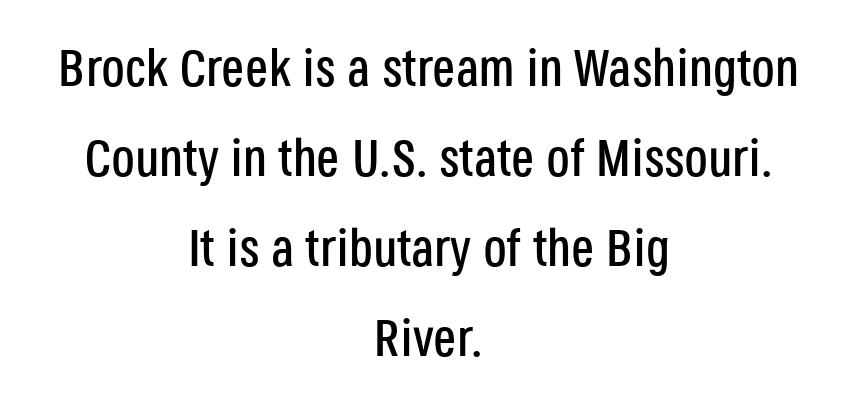
The image shows 52 px condensed sans-serif type, upright; set centered, line spacing 1.73x, normal letter spacing, not underlined; low stroke contrast and a large x-height.
